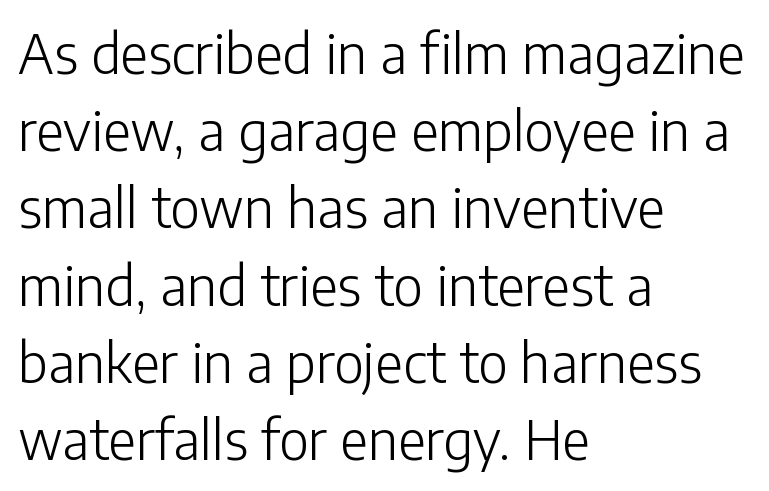
The image shows 54 px light sans-serif type, upright; set left-aligned, normal line spacing (1.43x), normal letter spacing, not underlined; low stroke contrast and a medium x-height.
